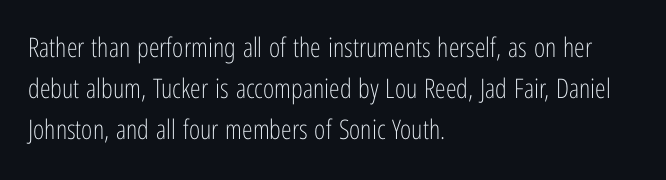
Q: Is the text bold? A: No.
Q: Is the text italic (slanted)? A: No, it is upright.
Q: Is the text underlined? A: No.
Q: How is the paragraph aligned? A: Left-aligned.
Q: Is the spacing between letters normal or unusually wide? A: Normal.
Q: Is the spacing between lines tight, normal or loose? A: Normal.
